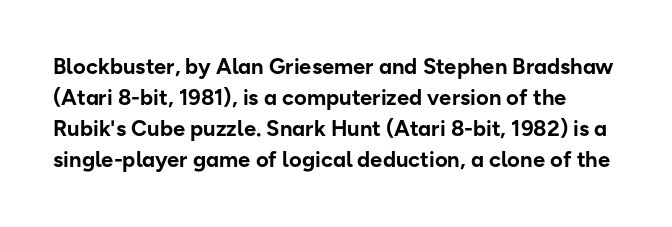
{"italic": "no", "bold": "yes", "underline": "no", "line_spacing": "normal", "line_spacing_ratio": 1.41, "letter_spacing": "normal", "letter_spacing_em": 0.0, "glyph_px": 22}
